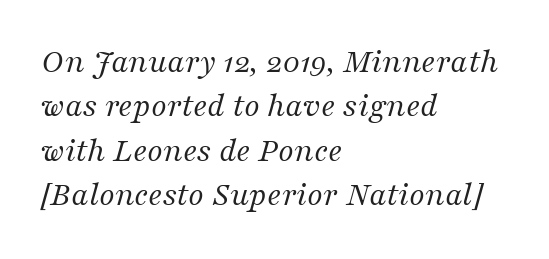
Q: Is the text bold? A: No.
Q: Is the text italic (slanted)? A: Yes, it leans right by about 16 degrees.
Q: Is the typeface a serif or a sans-serif typeface? A: Serif.
Q: Is the text underlined? A: No.
Q: How is the paragraph aligned? A: Left-aligned.
Q: Is the spacing between letters normal or unusually wide? A: Normal.
Q: Is the spacing between lines tight, normal or loose? A: Normal.
Q: Width (condensed, normal, or wide)? A: Normal.
Q: Stroke contrast? A: Medium.
Q: x-height? A: Medium.
Q: Monospaced? A: No.
